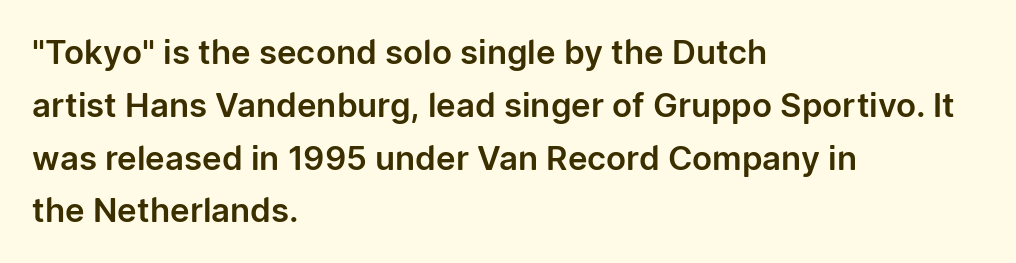
{"serif": "no", "italic": "no", "width": "normal", "stroke_contrast": "low", "x_height": "medium", "monospaced": "no", "underline": "no", "align": "left", "line_spacing": "normal", "line_spacing_ratio": 1.6, "letter_spacing": "normal", "letter_spacing_em": 0.0, "glyph_px": 33}
